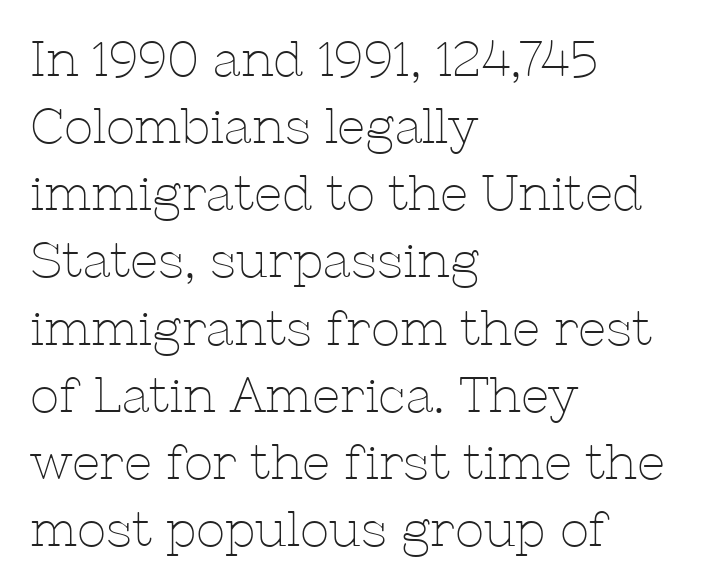
Q: Is the text bold? A: No.
Q: Is the text italic (slanted)? A: No, it is upright.
Q: Is the typeface a serif or a sans-serif typeface? A: Serif.
Q: Is the text underlined? A: No.
Q: How is the paragraph aligned? A: Left-aligned.
Q: Is the spacing between letters normal or unusually wide? A: Normal.
Q: Is the spacing between lines tight, normal or loose? A: Normal.
Q: Width (condensed, normal, or wide)? A: Normal.
Q: Stroke contrast? A: Low.
Q: x-height? A: Medium.
Q: Monospaced? A: No.
